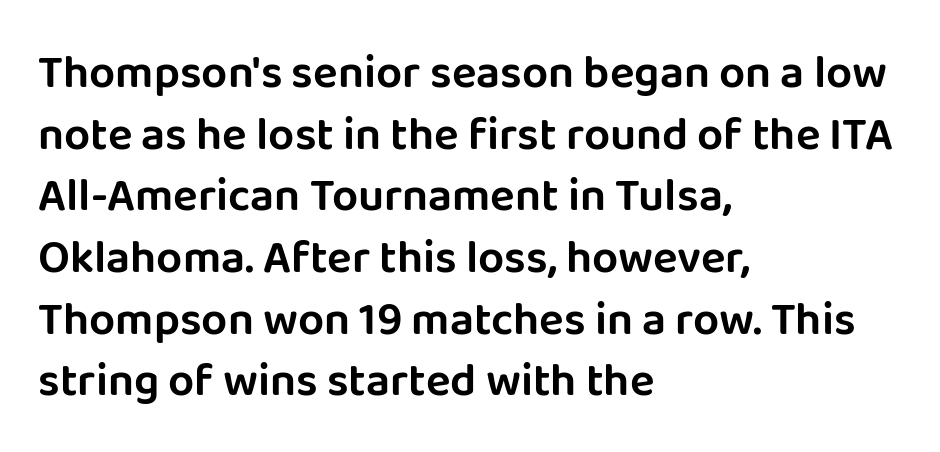
The image shows 46 px sans-serif type, upright; set left-aligned, normal line spacing (1.34x), normal letter spacing, not underlined; low stroke contrast and a large x-height.
